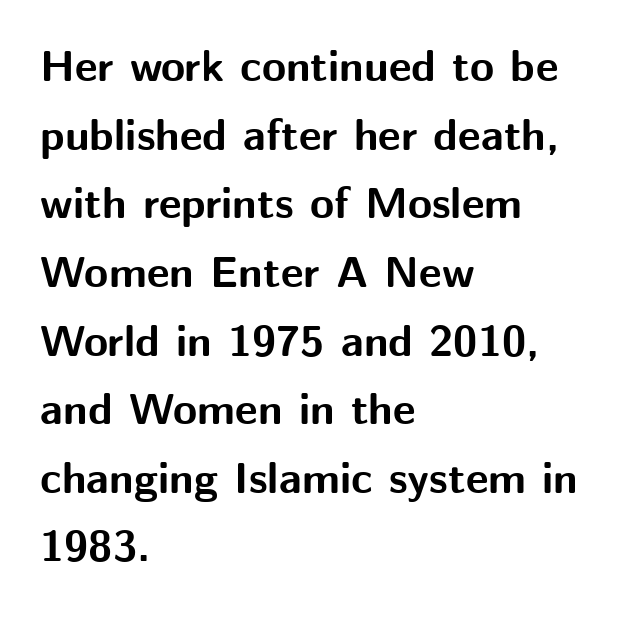
Q: Is the text bold? A: Yes.
Q: Is the text italic (slanted)? A: No, it is upright.
Q: Is the typeface a serif or a sans-serif typeface? A: Sans-serif.
Q: Is the text underlined? A: No.
Q: How is the paragraph aligned? A: Left-aligned.
Q: Is the spacing between letters normal or unusually wide? A: Normal.
Q: Is the spacing between lines tight, normal or loose? A: Normal.
Q: Width (condensed, normal, or wide)? A: Normal.
Q: Stroke contrast? A: Medium.
Q: x-height? A: Medium.
Q: Monospaced? A: No.
